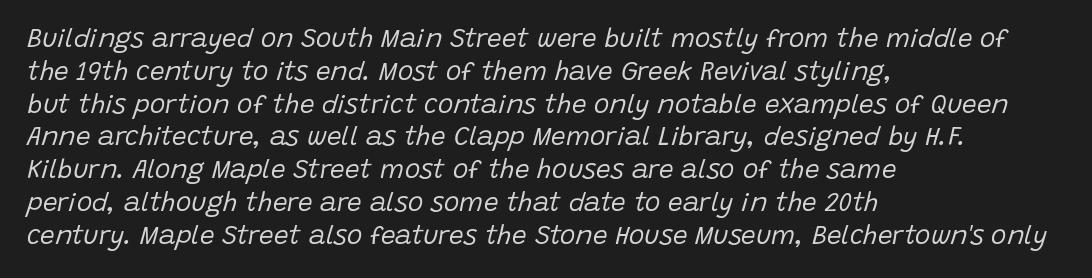
{"italic": "yes", "lean": "right", "slant_degrees": 15, "bold": "no", "underline": "no", "align": "left", "line_spacing": "normal", "line_spacing_ratio": 1.26, "letter_spacing": "normal", "letter_spacing_em": 0.0, "glyph_px": 26}
